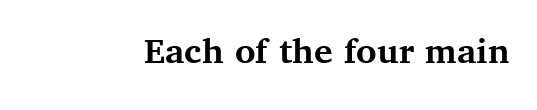
The image shows 39 px semibold serif type, upright; set normal letter spacing, not underlined; medium stroke contrast and a medium x-height.
